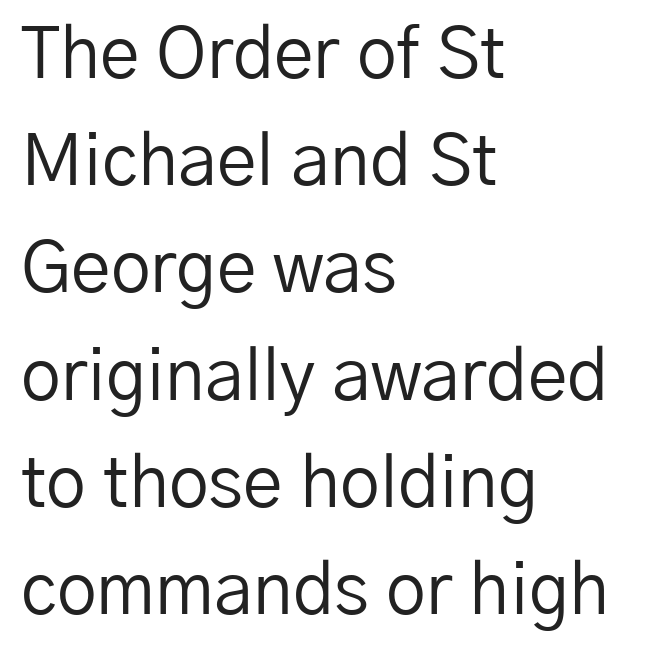
{"serif": "no", "italic": "no", "bold": "no", "weight": "regular", "width": "normal", "stroke_contrast": "low", "x_height": "medium", "monospaced": "no", "underline": "no", "align": "left", "line_spacing": "normal", "line_spacing_ratio": 1.51, "letter_spacing": "normal", "letter_spacing_em": 0.0, "glyph_px": 71}
